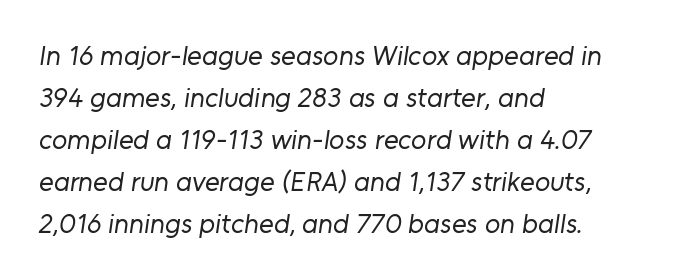
Default kerning and tracking; the words read as compact shapes. A clean baseline with only descenders dipping below it. Vertical spacing — default. Visually the block forms a straight wall on the left and a jagged coastline on the right. No feet cap the strokes, marking this as sans-serif type.
